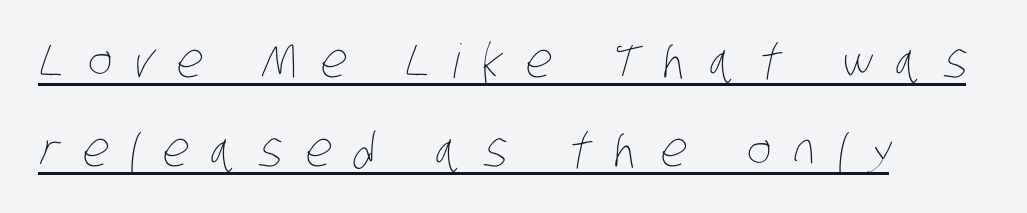
The image shows 47 px thin, condensed type; set left-aligned, line spacing 1.89x, unusually wide letter spacing (+0.48 em), underlined; low stroke contrast and a large x-height.
